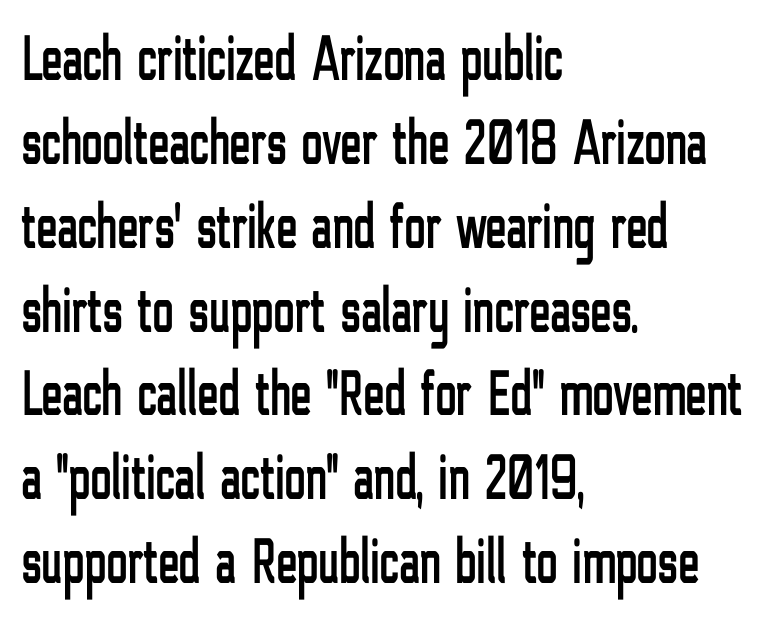
{"serif": "no", "italic": "no", "width": "condensed", "stroke_contrast": "low", "x_height": "medium", "monospaced": "no", "underline": "no", "align": "left", "line_spacing": "normal", "line_spacing_ratio": 1.31, "letter_spacing": "normal", "letter_spacing_em": 0.0, "glyph_px": 64}
